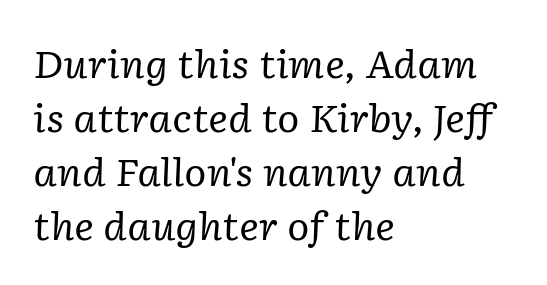
The image shows 38 px regular-weight serif type, italic (leaning right); set left-aligned, normal line spacing (1.42x), normal letter spacing, not underlined; low stroke contrast and a medium x-height.
